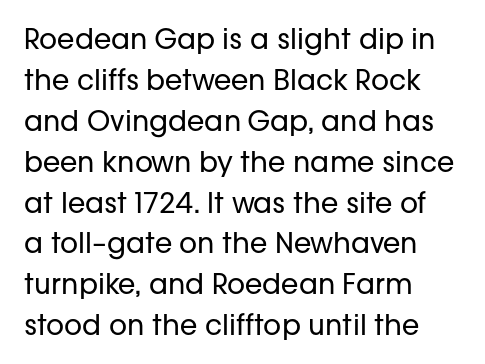
The image shows 28 px regular-weight sans-serif type, upright; set left-aligned, normal line spacing (1.46x), normal letter spacing, not underlined; low stroke contrast and a medium x-height.
